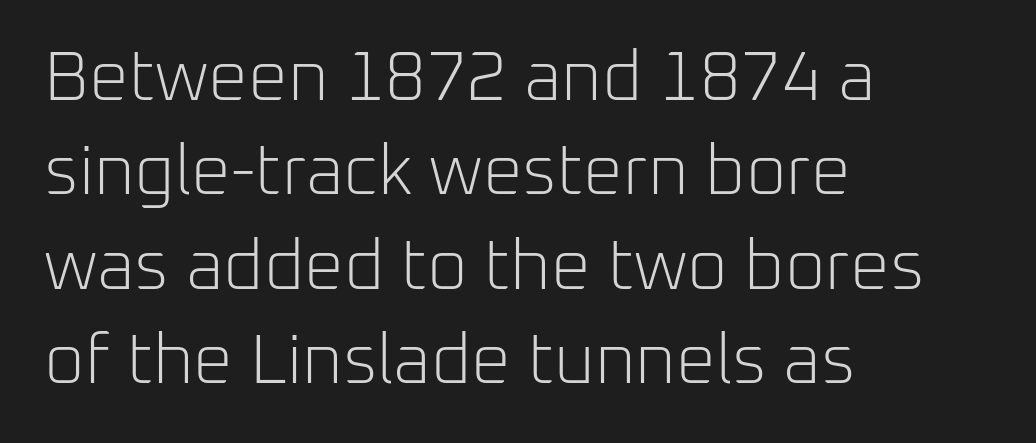
The image shows 70 px light sans-serif type, upright; set left-aligned, normal line spacing (1.35x), normal letter spacing, not underlined; low stroke contrast and a medium x-height.
